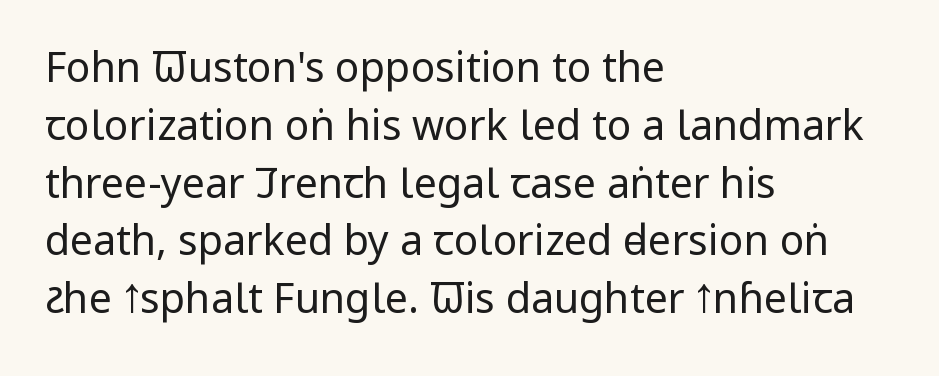
{"serif": "no", "italic": "no", "bold": "no", "weight": "regular", "width": "condensed", "stroke_contrast": "low", "x_height": "large", "monospaced": "no", "underline": "no", "align": "left", "line_spacing": "normal", "line_spacing_ratio": 1.41, "letter_spacing": "normal", "letter_spacing_em": 0.0, "glyph_px": 41}
